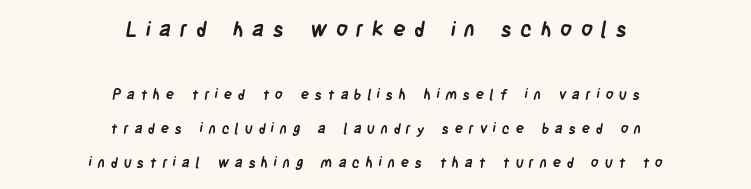
The image shows 21 px bold type; set centered, loose line spacing (2.43x), unusually wide letter spacing (+0.4 em), not underlined; the first (top) block is 1.5x larger.
